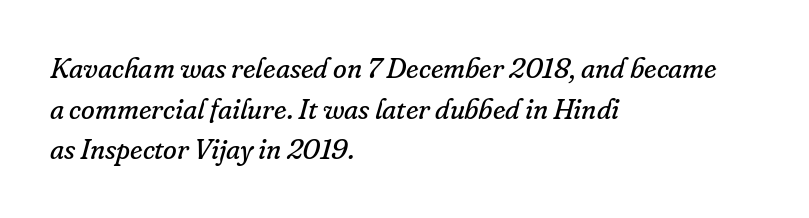
This sample keeps an unexceptional amount of space between lines. The passage shown leans; its letterforms are oblique. Do the characters align in a grid? No, the font is proportional. The tracking reads as untouched default to a designer's eye. These lines stack with their left ends in a neat column.
